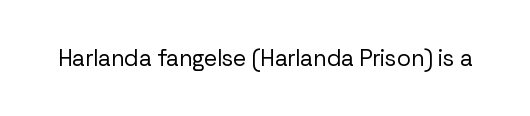
Q: Is the text bold? A: No.
Q: Is the text italic (slanted)? A: No, it is upright.
Q: Is the text underlined? A: No.
Q: Is the spacing between letters normal or unusually wide? A: Normal.
